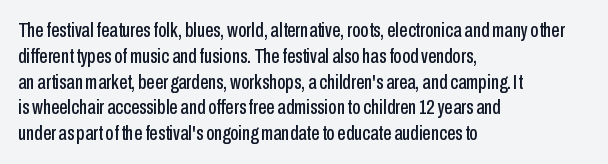
Underline: absent. This rendering uses left alignment, leaving the right contour irregular. A typesetter would mark this as roman, not italic. In terms of letterspacing, this is plain default setting.
